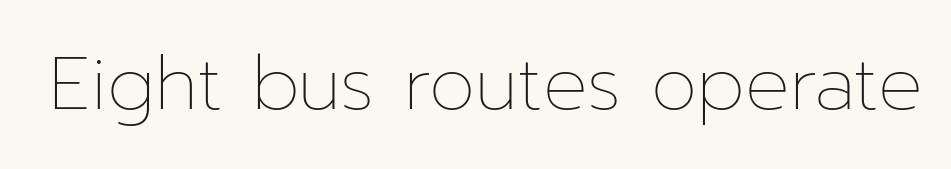
The axis of the letterforms is exactly vertical. On a weight scale, this lands at 450 or below. The foot of each line stays bare and open. Each letter keeps its own natural width here, so spacing adapts to shape. Observe the ordinary spacing: letters are neighbours, not strangers.
